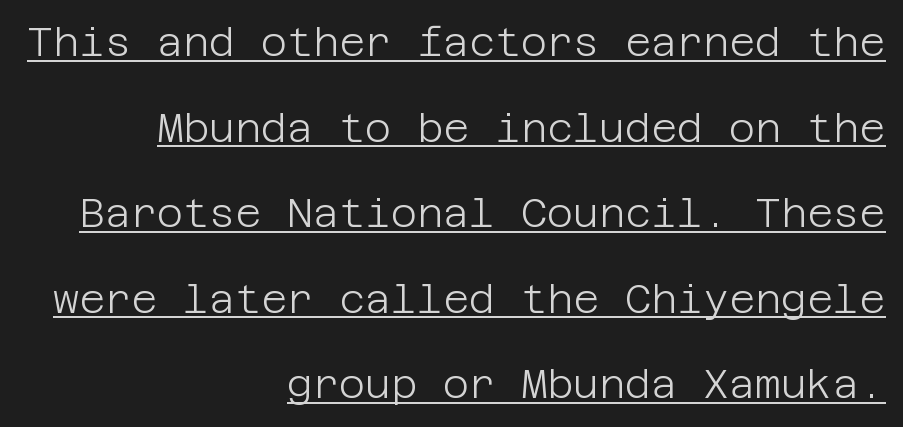
Line endings align vertically; line beginnings do not. These glyphs show unthickened strokes, regular width or finer. No feet cap the strokes, marking this as sans-serif type. Notice how a bar underscores the lettering throughout.
